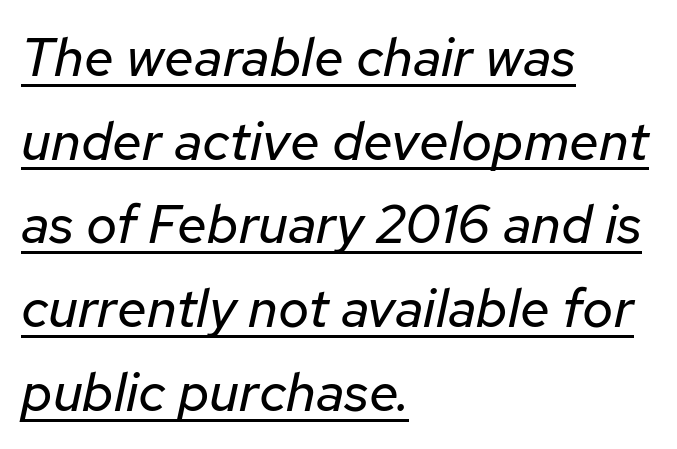
{"italic": "yes", "lean": "right", "slant_degrees": 12, "bold": "no", "weight": "regular", "width": "normal", "stroke_contrast": "low", "x_height": "medium", "monospaced": "no", "underline": "yes", "align": "left", "line_spacing": "normal", "line_spacing_ratio": 1.55, "letter_spacing": "normal", "letter_spacing_em": 0.0, "glyph_px": 54}
